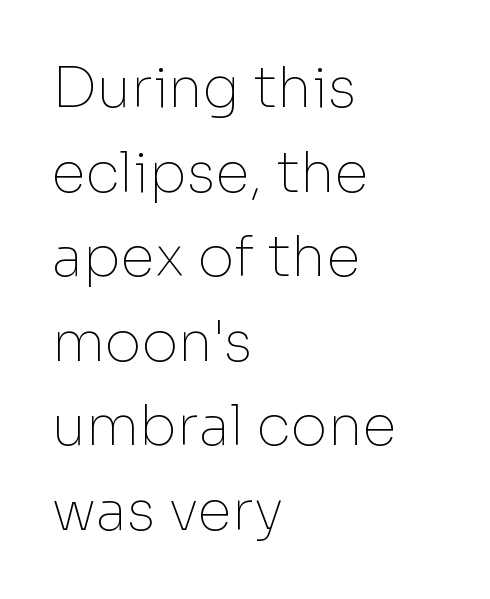
{"serif": "no", "italic": "no", "bold": "no", "weight": "thin", "width": "normal", "stroke_contrast": "low", "x_height": "medium", "monospaced": "no", "underline": "no", "align": "left", "line_spacing": "normal", "line_spacing_ratio": 1.51, "letter_spacing": "normal", "letter_spacing_em": 0.0, "glyph_px": 56}
